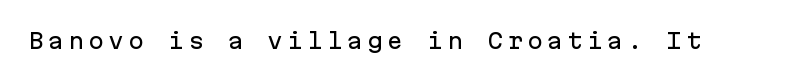
The string is rendered with underlining switched off. Does extra space separate the letters? Yes, quite a lot of it. Quick note: not italic, upright.
